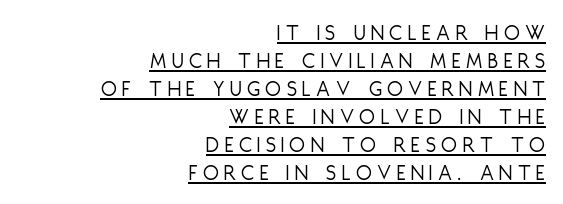
The image shows 23 px text type, upright; set right-aligned, line spacing 1.22x, unusually wide letter spacing (+0.24 em), underlined.
